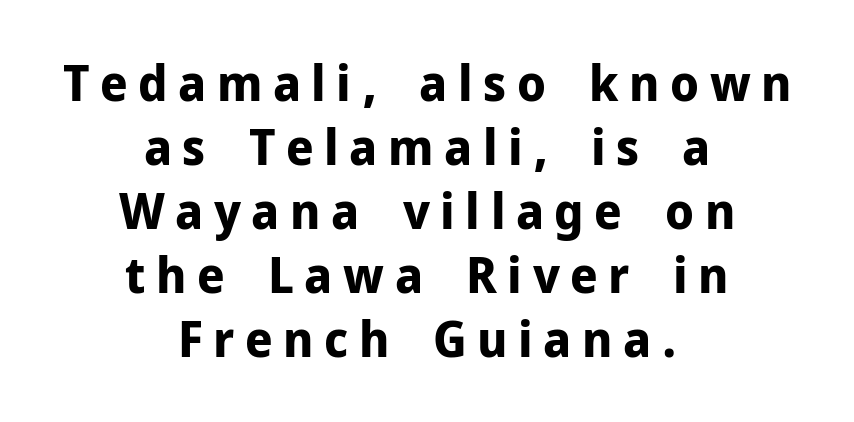
Line starts and ends both wander, symmetrically. Does the type have serifs? No, each stem ends abruptly. No italicization has been applied; the sample stays upright. Pretty heavy lettering here — definitely bold. Is this a fixed-width face? No — the glyphs have proportional, varying widths.
